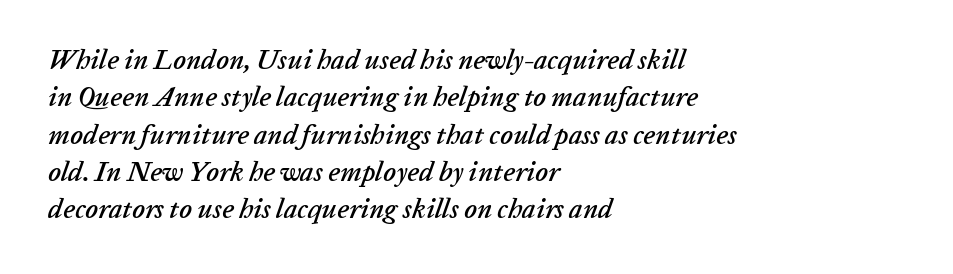
The image shows 27 px text type, italic (leaning right); set left-aligned, normal line spacing (1.38x), normal letter spacing, not underlined.
